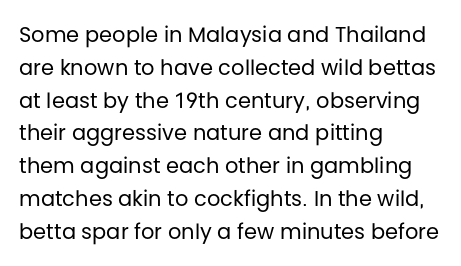
{"italic": "no", "bold": "no", "underline": "no", "align": "left", "line_spacing": "normal", "line_spacing_ratio": 1.56, "letter_spacing": "normal", "letter_spacing_em": 0.0, "glyph_px": 21}
